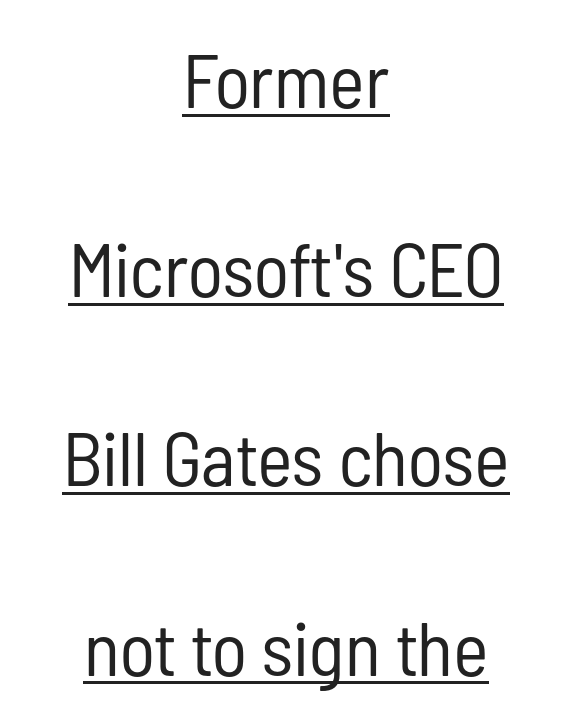
Q: Is the text bold? A: No.
Q: Is the text italic (slanted)? A: No, it is upright.
Q: Is the typeface a serif or a sans-serif typeface? A: Sans-serif.
Q: Is the text underlined? A: Yes.
Q: How is the paragraph aligned? A: Centered.
Q: Is the spacing between letters normal or unusually wide? A: Normal.
Q: Is the spacing between lines tight, normal or loose? A: Loose.
Q: Width (condensed, normal, or wide)? A: Condensed.
Q: Stroke contrast? A: Low.
Q: x-height? A: Medium.
Q: Monospaced? A: No.
